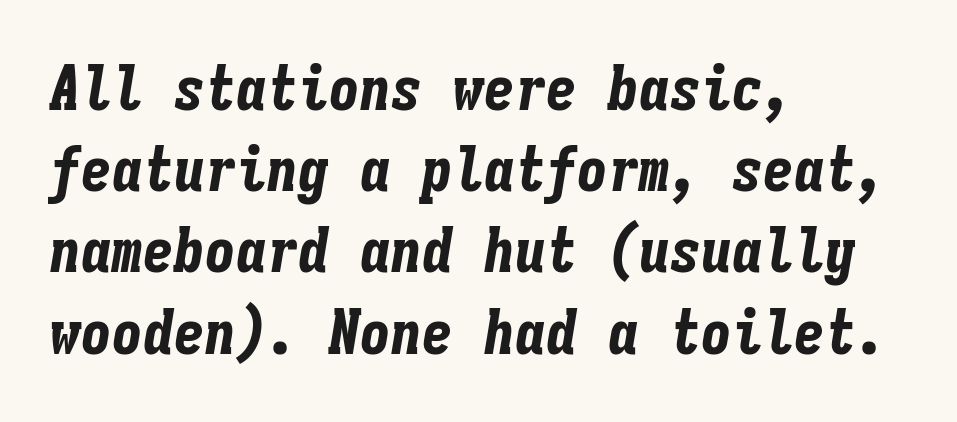
Compared with an ordinary text face, these strokes are far heavier — a full bold. Type without underlining. Whoever set this chose a conventional vertical rhythm. Is the type slanted? Yes — the strokes lean at a clear angle.
